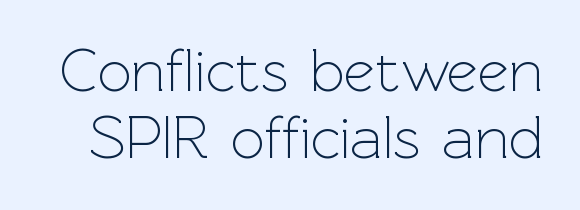
The image shows 60 px light sans-serif type, upright; set tight line spacing (1.12x), normal letter spacing, not underlined; a medium x-height.
